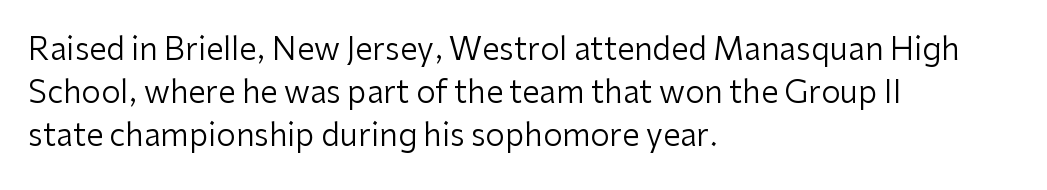
The image shows 31 px regular-weight sans-serif type, upright; set left-aligned, normal line spacing (1.39x), normal letter spacing, not underlined; low stroke contrast and a medium x-height.
